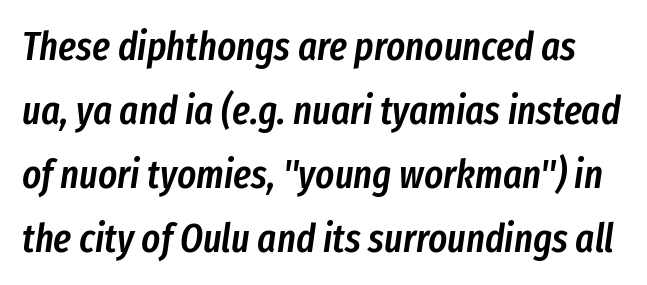
{"italic": "yes", "lean": "right", "slant_degrees": 8, "bold": "semi", "weight": "semibold", "width": "condensed", "stroke_contrast": "low", "x_height": "medium", "monospaced": "no", "underline": "no", "line_spacing": "normal", "line_spacing_ratio": 1.6, "letter_spacing": "normal", "letter_spacing_em": 0.0, "glyph_px": 40}
